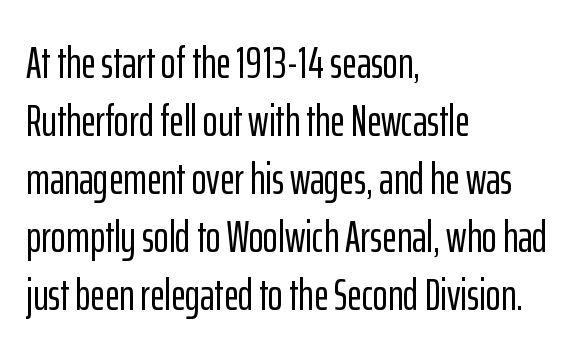
Q: Is the text italic (slanted)? A: No, it is upright.
Q: Is the typeface a serif or a sans-serif typeface? A: Sans-serif.
Q: Is the text underlined? A: No.
Q: How is the paragraph aligned? A: Left-aligned.
Q: Is the spacing between letters normal or unusually wide? A: Normal.
Q: Is the spacing between lines tight, normal or loose? A: Normal.
Q: Width (condensed, normal, or wide)? A: Condensed.
Q: Stroke contrast? A: Low.
Q: x-height? A: Medium.
Q: Monospaced? A: No.
